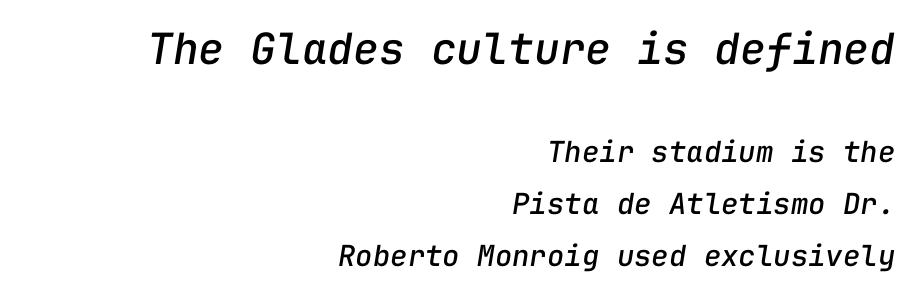
Observe the ordinary spacing: letters are neighbours, not strangers. Descender tails drop into unmarked territory. Style check: oblique. Two sizes are in play, and the larger belongs to the first block. Here the designer chose a console-style face with uniform glyph widths.
